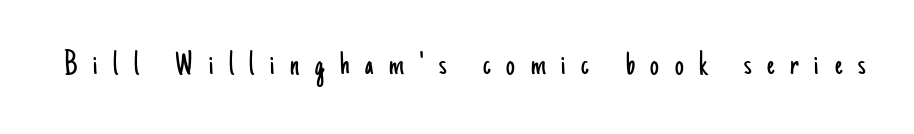
You can tell it's not italic because the verticals are truly vertical. Words float on clear page, feet unadorned. Think of a printed novel: that variable character pitch is what you see here. Weight: not bold — regular or lighter. A typesetter would label this face a sans. The type is letterspaced generously, with wide tracking.
